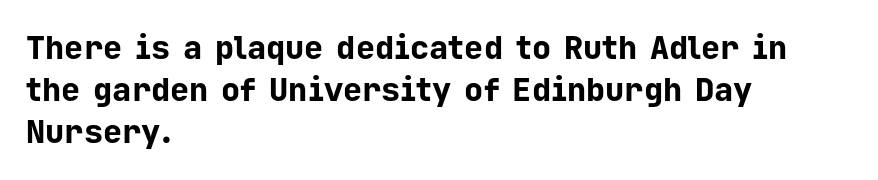
I'd call this a sans setting — the letters go barefoot. Posture: upright roman. Whoever set this chose a conventional vertical rhythm. The foot of each line stays bare and open. The line texture is even and compact thanks to regular tracking.
